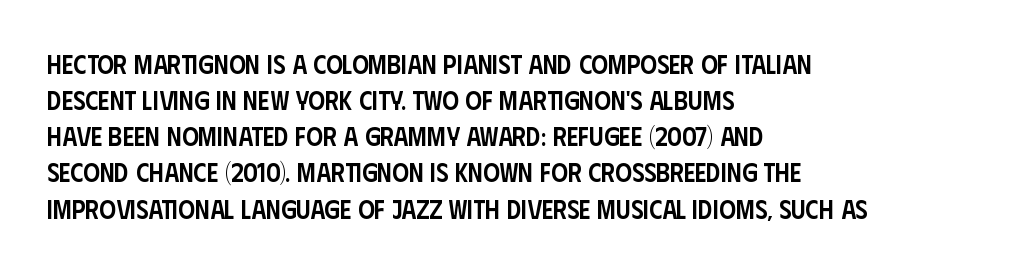
Q: Is the text bold? A: Semi-bold.
Q: Is the text italic (slanted)? A: No, it is upright.
Q: Is the text underlined? A: No.
Q: How is the paragraph aligned? A: Left-aligned.
Q: Is the spacing between letters normal or unusually wide? A: Normal.
Q: Is the spacing between lines tight, normal or loose? A: Normal.
